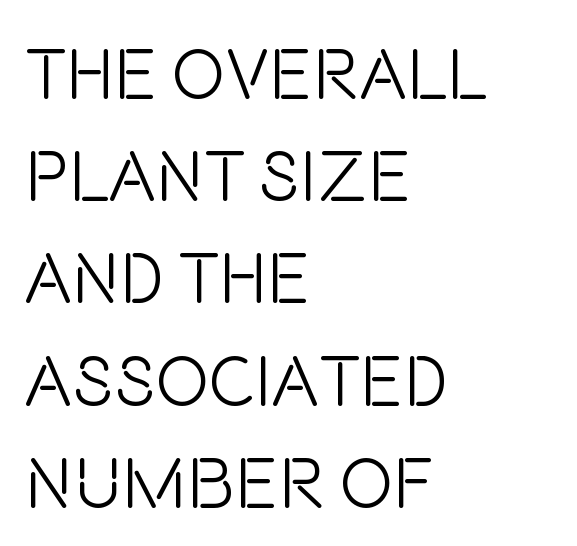
The image shows 72 px light, condensed sans-serif type, upright; set left-aligned, normal line spacing (1.42x), normal letter spacing, not underlined; low stroke contrast and a large x-height.
